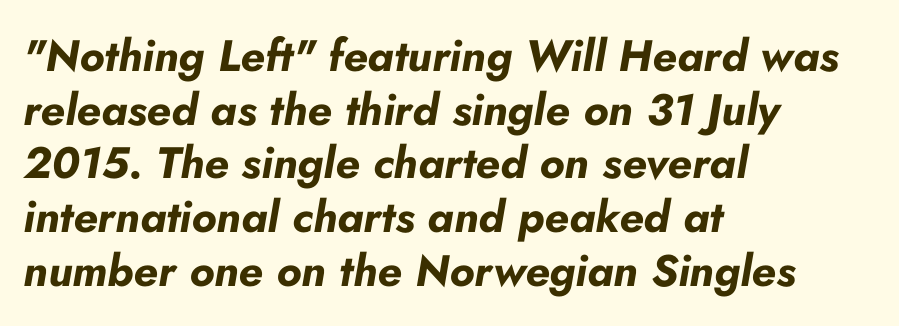
{"italic": "yes", "lean": "right", "slant_degrees": 10, "bold": "yes", "weight": "bold", "width": "normal", "stroke_contrast": "low", "x_height": "small", "monospaced": "no", "underline": "no", "align": "left", "line_spacing_ratio": 1.22, "letter_spacing": "normal", "letter_spacing_em": 0.0, "glyph_px": 44}
